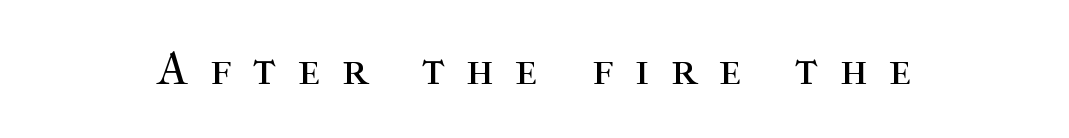
Each stroke keeps to a modest, everyday thickness or less. Between one letter and the next there's a generous, obvious gap. The baseline area is clear. To sum up the face: it has serifs. The typography opts for an upright posture over an oblique one.
